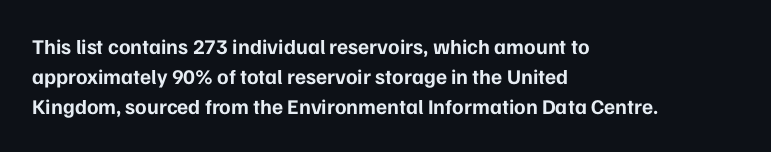
Emphasis by weight is at full strength: bold. Compared with typical body copy, the letter spacing here is the same. The passage shown is not underscored anywhere. Each new line begins a customary step beneath the previous one.
